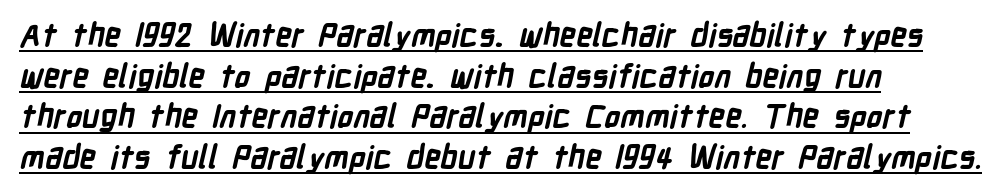
The image shows 32 px bold, condensed sans-serif type; set left-aligned, normal line spacing (1.27x), normal letter spacing, underlined; low stroke contrast and a medium x-height.
